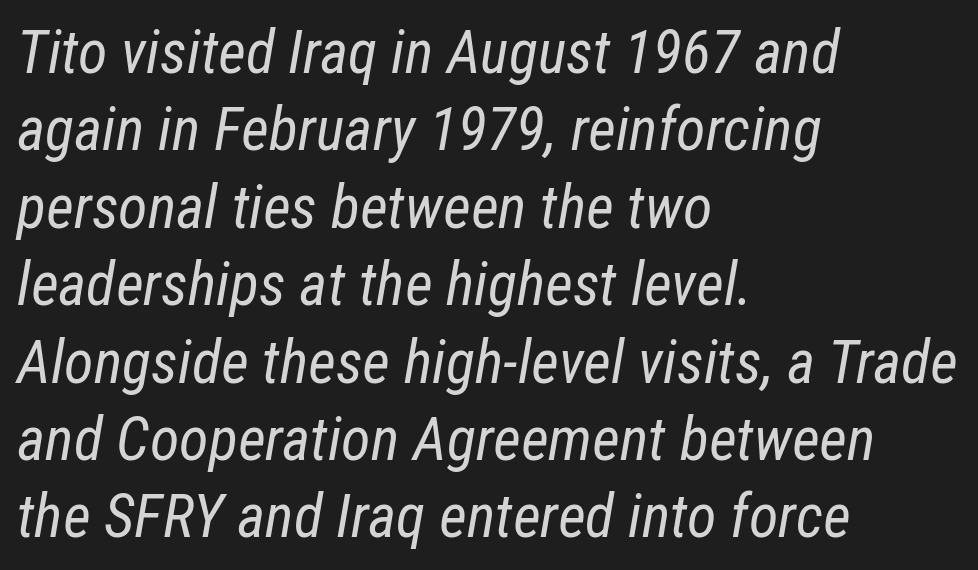
The image shows 60 px regular-weight, condensed type, italic (leaning right); set left-aligned, normal line spacing (1.29x), normal letter spacing, not underlined; low stroke contrast and a medium x-height.
